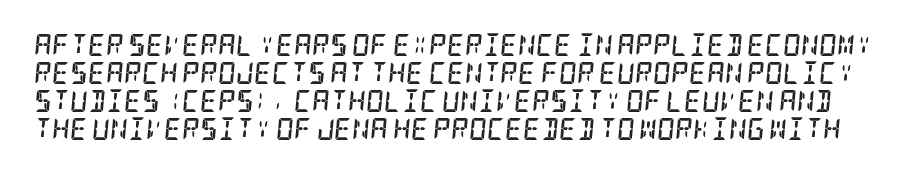
Baseline-to-baseline distance is the conventional proportion of letter height. Designer's note — italics engaged. On the weight axis this lands at bold, roughly 700. How are the letters spaced? Ordinarily, with no added tracking. Nobody drew a line under any word here.
